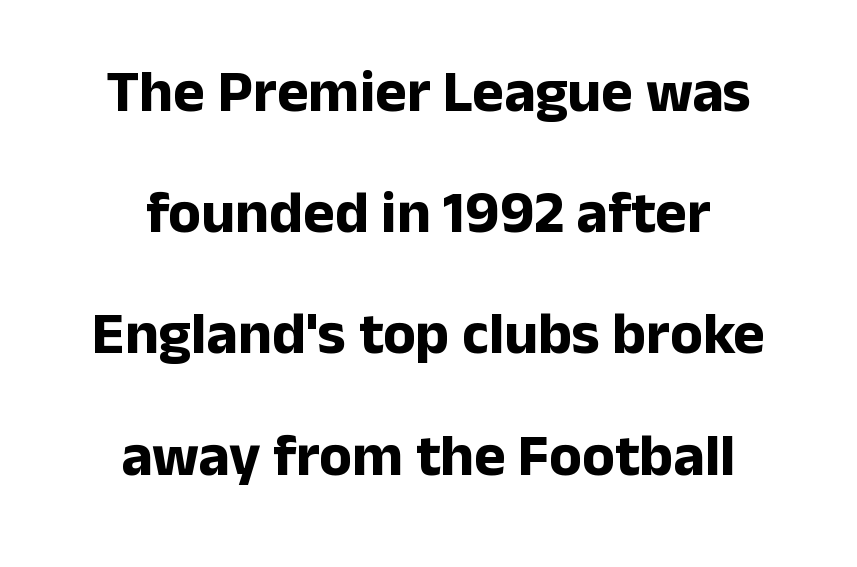
Successive baselines arrive slowly, with a big drop between each. The characters look thick and weighty, a clear bold. The typesetter chose a symmetrical, centered arrangement here. Looks like regular typesetting: each glyph gets only the width it needs.
